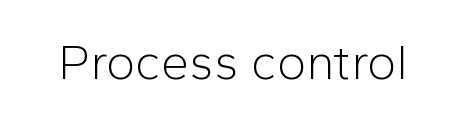
Q: Is the text bold? A: No.
Q: Is the text italic (slanted)? A: No, it is upright.
Q: Is the typeface a serif or a sans-serif typeface? A: Sans-serif.
Q: Is the text underlined? A: No.
Q: Is the spacing between letters normal or unusually wide? A: Normal.
Q: Width (condensed, normal, or wide)? A: Normal.
Q: Stroke contrast? A: Low.
Q: x-height? A: Medium.
Q: Monospaced? A: No.
